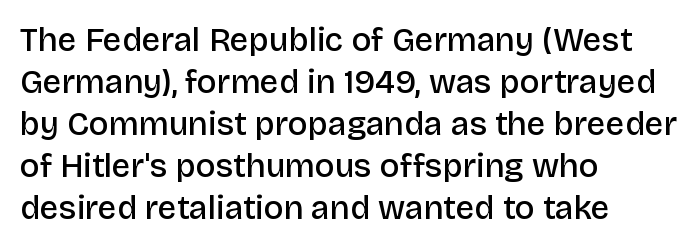
Q: Is the text bold? A: Semi-bold.
Q: Is the text italic (slanted)? A: No, it is upright.
Q: Is the typeface a serif or a sans-serif typeface? A: Sans-serif.
Q: Is the text underlined? A: No.
Q: How is the paragraph aligned? A: Left-aligned.
Q: Is the spacing between letters normal or unusually wide? A: Normal.
Q: Is the spacing between lines tight, normal or loose? A: Normal.
Q: Width (condensed, normal, or wide)? A: Normal.
Q: Stroke contrast? A: Low.
Q: x-height? A: Large.
Q: Monospaced? A: No.
